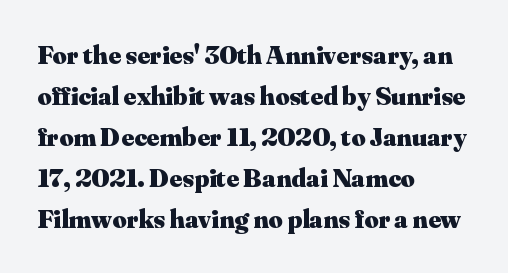
Q: Is the text bold? A: Yes.
Q: Is the text italic (slanted)? A: No, it is upright.
Q: Is the text underlined? A: No.
Q: How is the paragraph aligned? A: Left-aligned.
Q: Is the spacing between letters normal or unusually wide? A: Normal.
Q: Is the spacing between lines tight, normal or loose? A: Normal.
